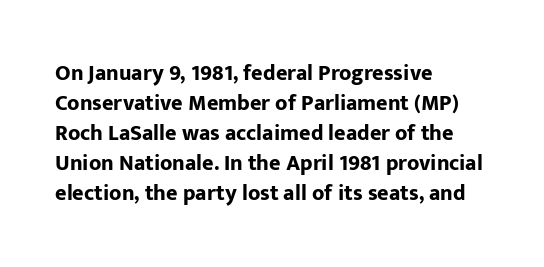
The image shows 22 px bold type, upright; set left-aligned, normal line spacing (1.36x), normal letter spacing, not underlined.
